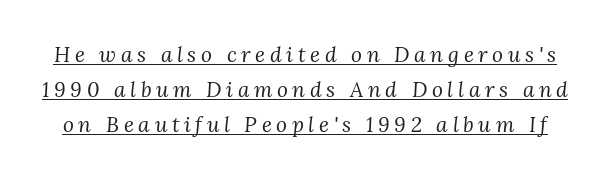
{"italic": "yes", "lean": "right", "slant_degrees": 3, "bold": "no", "underline": "yes", "line_spacing": "normal", "line_spacing_ratio": 1.66, "letter_spacing": "wide", "letter_spacing_em": 0.22, "glyph_px": 21}
